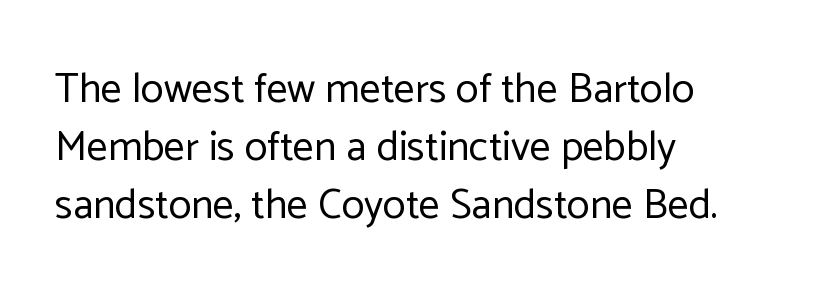
The image shows 42 px regular-weight sans-serif type, upright; set left-aligned, normal line spacing (1.38x), normal letter spacing, not underlined; low stroke contrast and a medium x-height.
